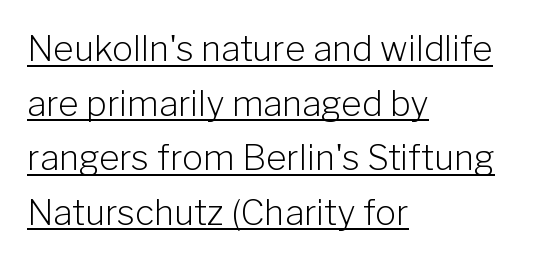
To sum up the face: it is a sans, with no serifs. Is the block centered? No — it sits flush against the left margin. Upright lettering throughout. Normally led — the rows are evenly, conventionally spaced. Here the glyphs are tracked normally, forming tight word shapes. These glyphs show unthickened strokes, regular width or finer.
